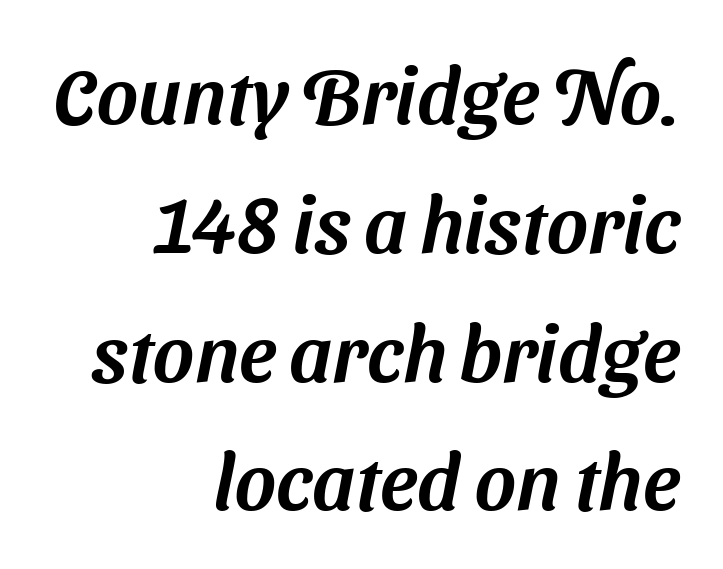
The letters sit at their default tracking, neither squeezed nor spread. The face used here is proportionally spaced, like ordinary book or web type. A bare baseline throughout the passage. One glance says typical: line gaps are just what's usual.
